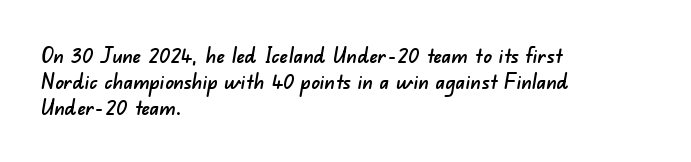
{"underline": "no", "align": "left", "line_spacing_ratio": 1.23, "letter_spacing": "normal", "letter_spacing_em": 0.0, "glyph_px": 21}
